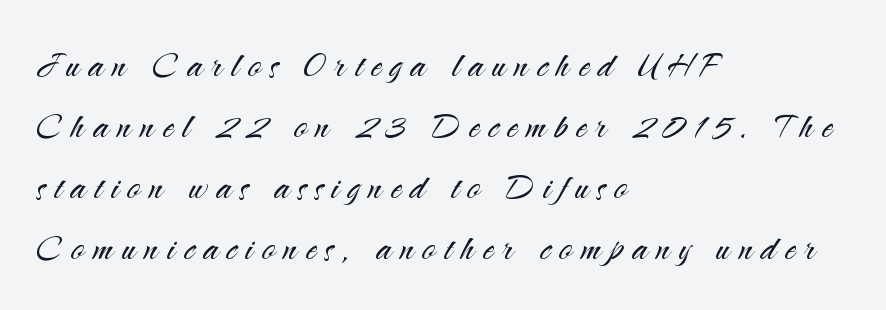
{"serif": "no", "bold": "no", "weight": "light", "width": "normal", "stroke_contrast": "medium", "x_height": "small", "monospaced": "no", "underline": "no", "align": "left", "line_spacing": "normal", "line_spacing_ratio": 1.39, "letter_spacing": "wide", "letter_spacing_em": 0.2, "glyph_px": 44}
